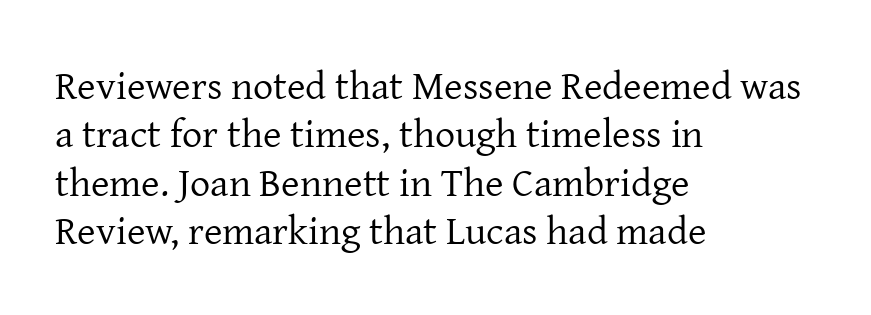
The image shows 40 px regular-weight serif type, upright; set left-aligned, line spacing 1.21x, normal letter spacing, not underlined; low stroke contrast and a medium x-height.
